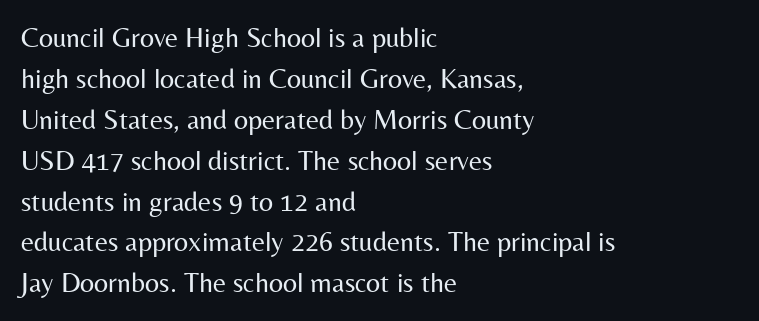
The image shows 28 px regular-weight sans-serif type, upright; set left-aligned, normal line spacing (1.46x), normal letter spacing, not underlined; medium stroke contrast and a medium x-height.
